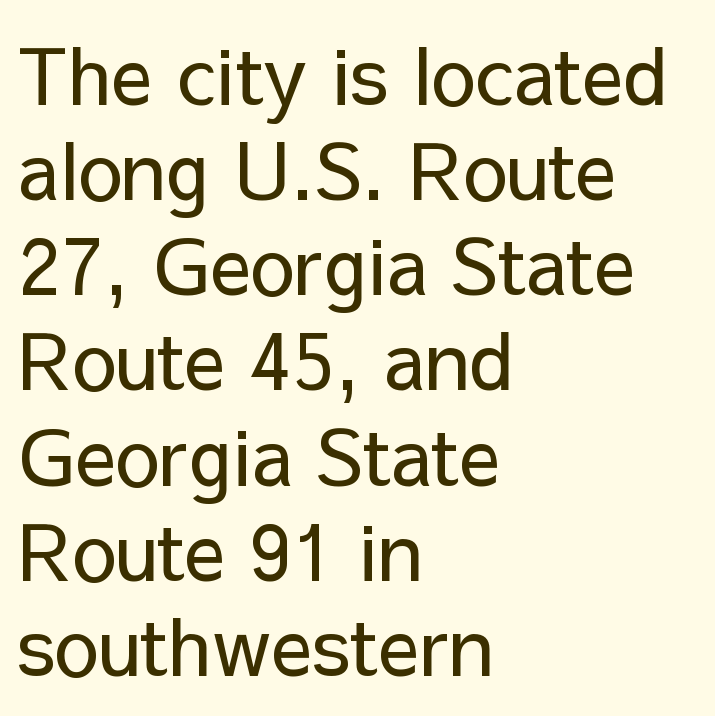
Q: Is the text bold? A: No.
Q: Is the text italic (slanted)? A: No, it is upright.
Q: Is the typeface a serif or a sans-serif typeface? A: Sans-serif.
Q: Is the text underlined? A: No.
Q: How is the paragraph aligned? A: Left-aligned.
Q: Is the spacing between letters normal or unusually wide? A: Normal.
Q: Width (condensed, normal, or wide)? A: Normal.
Q: Stroke contrast? A: Low.
Q: x-height? A: Medium.
Q: Monospaced? A: No.
